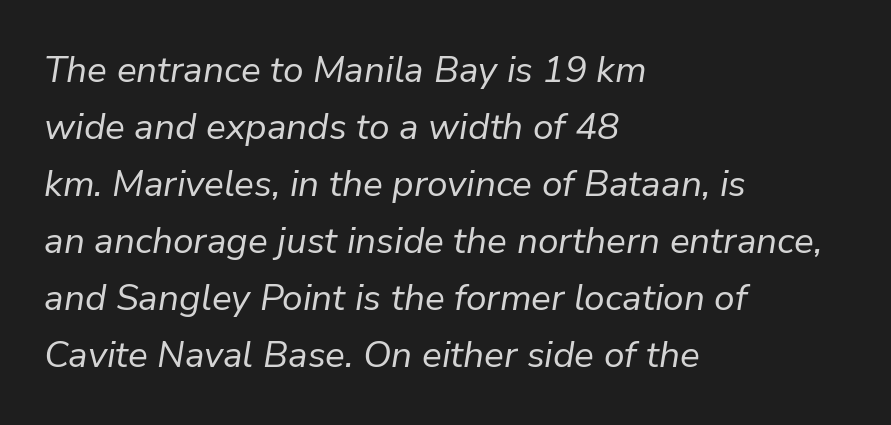
Q: Is the text bold? A: No.
Q: Is the text italic (slanted)? A: Yes, it leans right by about 9 degrees.
Q: Is the text underlined? A: No.
Q: How is the paragraph aligned? A: Left-aligned.
Q: Is the spacing between letters normal or unusually wide? A: Normal.
Q: Is the spacing between lines tight, normal or loose? A: Normal.
Q: Width (condensed, normal, or wide)? A: Normal.
Q: Stroke contrast? A: Low.
Q: x-height? A: Medium.
Q: Monospaced? A: No.
